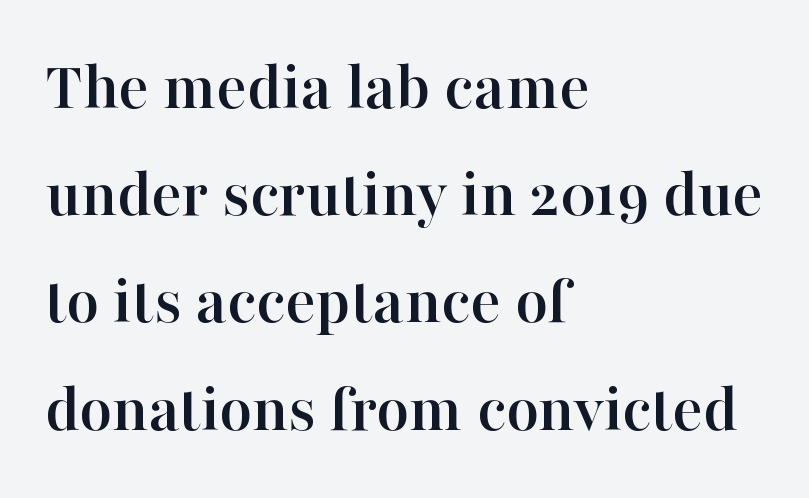
Proportional: the letters do not fall into vertical columns. Where is the straight margin? On the left. Examine the stroke ends and you'll spot serifs. The letters stand upright; this is a roman face. A typesetter would call this zero additional tracking.
